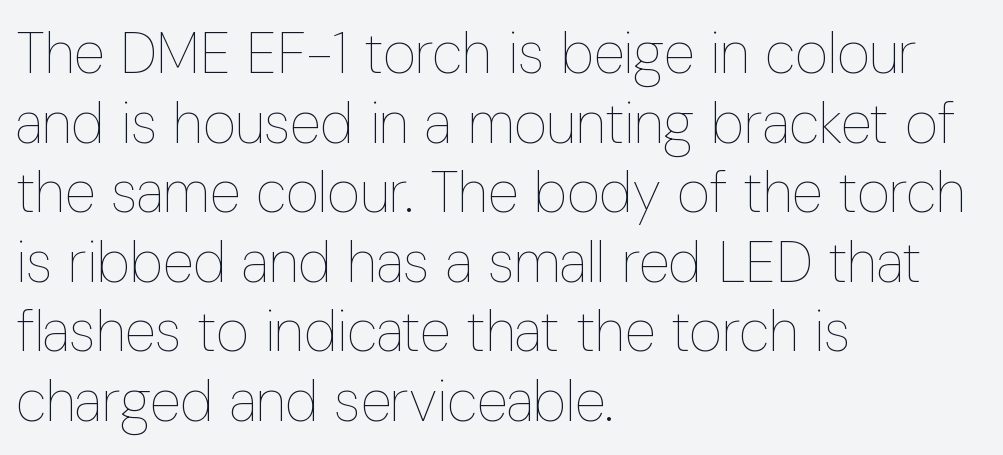
Q: Is the text bold? A: No.
Q: Is the text italic (slanted)? A: No, it is upright.
Q: Is the text underlined? A: No.
Q: How is the paragraph aligned? A: Left-aligned.
Q: Is the spacing between letters normal or unusually wide? A: Normal.
Q: Width (condensed, normal, or wide)? A: Condensed.
Q: Stroke contrast? A: Low.
Q: x-height? A: Medium.
Q: Monospaced? A: No.
